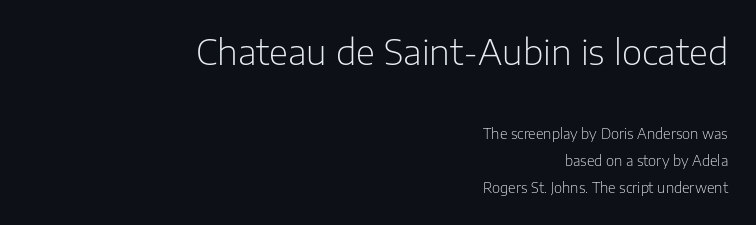
{"serif": "no", "italic": "no", "bold": "no", "weight": "light", "width": "normal", "stroke_contrast": "low", "x_height": "medium", "monospaced": "no", "underline": "no", "align": "right", "line_spacing": "loose", "line_spacing_ratio": 1.93, "letter_spacing": "normal", "letter_spacing_em": 0.0, "larger_block": "first", "size_ratio": 2.5, "glyph_px": 35}
